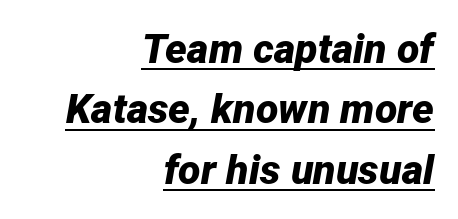
The image shows 41 px bold type, italic (leaning right); set right-aligned, normal line spacing (1.47x), normal letter spacing, underlined; low stroke contrast and a medium x-height.
